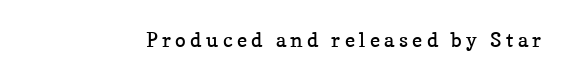
Q: Is the text bold? A: No.
Q: Is the text italic (slanted)? A: No, it is upright.
Q: Is the text underlined? A: No.
Q: Is the spacing between letters normal or unusually wide? A: Unusually wide.
